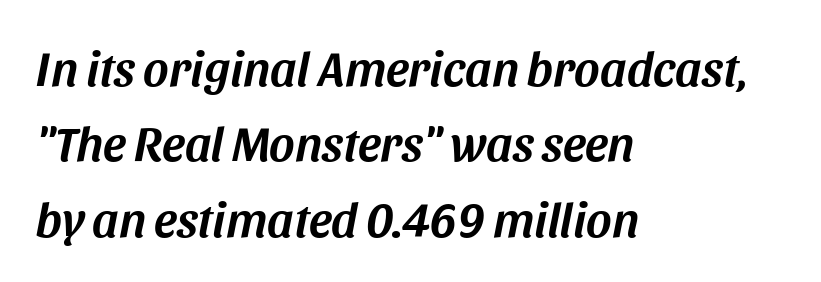
Compared with typical paragraphs, the rows here are spaced about the same. This rendering features lettering with no underline. Do the characters align in a grid? No, the font is proportional. Spacing between characters is what you'd get straight out of the box. Casual observation: everything's shoved over to the left.
